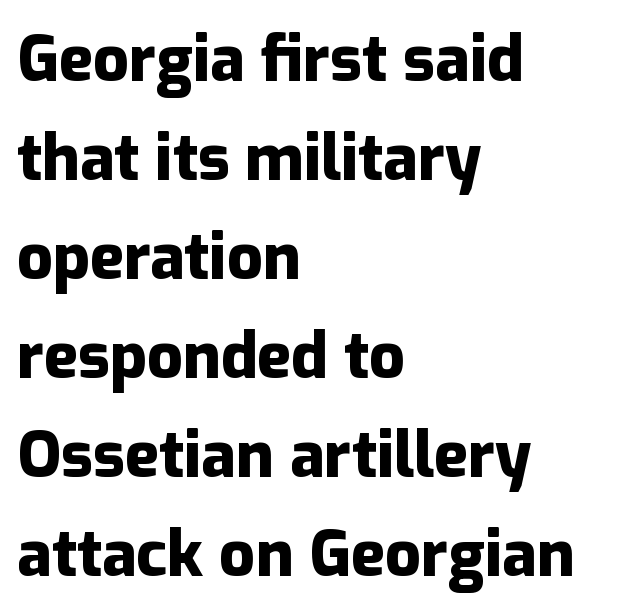
The image shows 63 px heavy sans-serif type, upright; set left-aligned, normal line spacing (1.57x), normal letter spacing, not underlined; low stroke contrast and a medium x-height.
